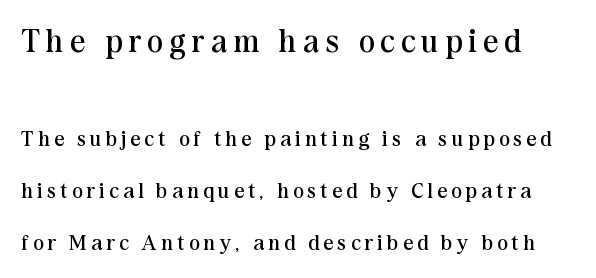
Q: Is the text bold? A: No.
Q: Is the text italic (slanted)? A: No, it is upright.
Q: Is the typeface a serif or a sans-serif typeface? A: Serif.
Q: Is the text underlined? A: No.
Q: Is the spacing between letters normal or unusually wide? A: Unusually wide.
Q: Is the spacing between lines tight, normal or loose? A: Loose.
Q: Which block of text is set in a larger size, the first (top) or the second (bottom)? A: The first (top) one.
Q: Width (condensed, normal, or wide)? A: Normal.
Q: Stroke contrast? A: Medium.
Q: x-height? A: Medium.
Q: Monospaced? A: No.
